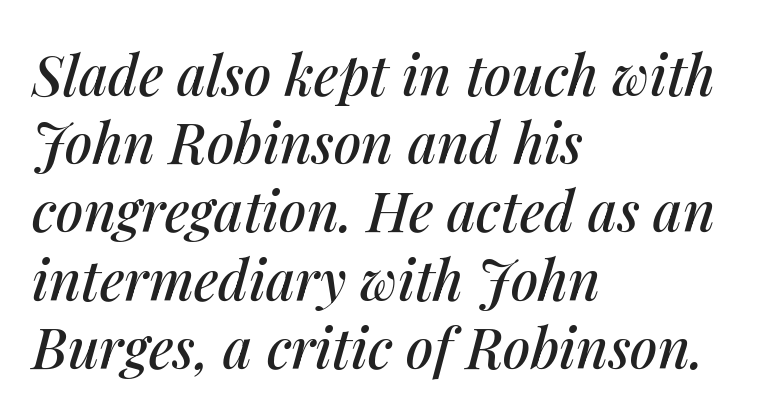
Q: Is the text italic (slanted)? A: Yes, it leans right by about 14 degrees.
Q: Is the text underlined? A: No.
Q: How is the paragraph aligned? A: Left-aligned.
Q: Is the spacing between letters normal or unusually wide? A: Normal.
Q: Width (condensed, normal, or wide)? A: Normal.
Q: Stroke contrast? A: Medium.
Q: x-height? A: Medium.
Q: Monospaced? A: No.
